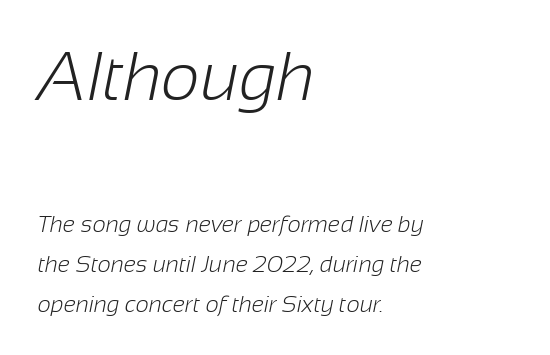
Q: Is the text bold? A: No.
Q: Is the typeface a serif or a sans-serif typeface? A: Sans-serif.
Q: Is the text underlined? A: No.
Q: How is the paragraph aligned? A: Left-aligned.
Q: Is the spacing between letters normal or unusually wide? A: Normal.
Q: Which block of text is set in a larger size, the first (top) or the second (bottom)? A: The first (top) one.
Q: Width (condensed, normal, or wide)? A: Normal.
Q: Stroke contrast? A: Low.
Q: x-height? A: Medium.
Q: Monospaced? A: No.
